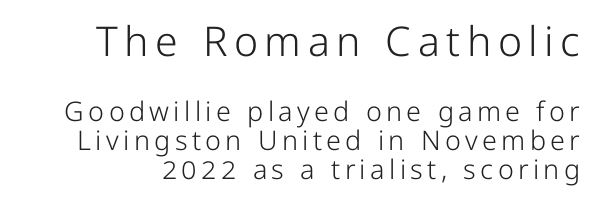
{"serif": "no", "italic": "no", "bold": "no", "weight": "light", "width": "normal", "stroke_contrast": "low", "x_height": "medium", "monospaced": "no", "underline": "no", "line_spacing": "tight", "line_spacing_ratio": 1.08, "larger_block": "first", "size_ratio": 1.52, "glyph_px": 41}
